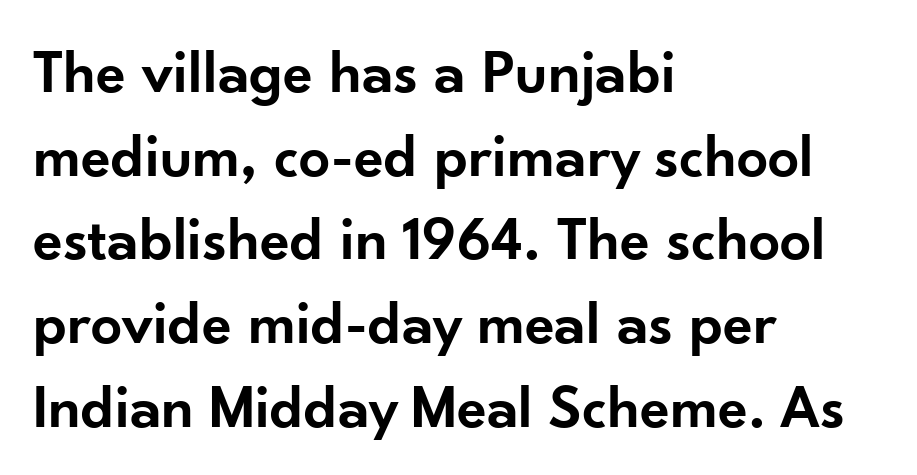
Q: Is the text bold? A: Semi-bold.
Q: Is the text italic (slanted)? A: No, it is upright.
Q: Is the typeface a serif or a sans-serif typeface? A: Sans-serif.
Q: Is the text underlined? A: No.
Q: How is the paragraph aligned? A: Left-aligned.
Q: Is the spacing between letters normal or unusually wide? A: Normal.
Q: Is the spacing between lines tight, normal or loose? A: Normal.
Q: Width (condensed, normal, or wide)? A: Normal.
Q: Stroke contrast? A: Low.
Q: x-height? A: Small.
Q: Monospaced? A: No.
